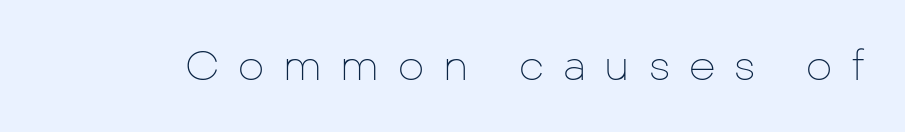
Q: Is the text bold? A: No.
Q: Is the text italic (slanted)? A: No, it is upright.
Q: Is the typeface a serif or a sans-serif typeface? A: Sans-serif.
Q: Is the text underlined? A: No.
Q: Is the spacing between letters normal or unusually wide? A: Unusually wide.
Q: Width (condensed, normal, or wide)? A: Normal.
Q: Stroke contrast? A: Low.
Q: x-height? A: Medium.
Q: Monospaced? A: No.
